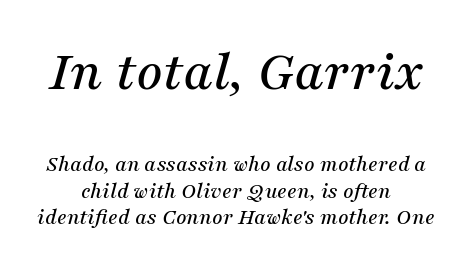
Q: Is the text italic (slanted)? A: Yes, it leans right by about 16 degrees.
Q: Is the typeface a serif or a sans-serif typeface? A: Serif.
Q: Is the text underlined? A: No.
Q: How is the paragraph aligned? A: Centered.
Q: Is the spacing between letters normal or unusually wide? A: Normal.
Q: Is the spacing between lines tight, normal or loose? A: Tight.
Q: Which block of text is set in a larger size, the first (top) or the second (bottom)? A: The first (top) one.
Q: Width (condensed, normal, or wide)? A: Normal.
Q: Stroke contrast? A: Medium.
Q: x-height? A: Medium.
Q: Monospaced? A: No.
